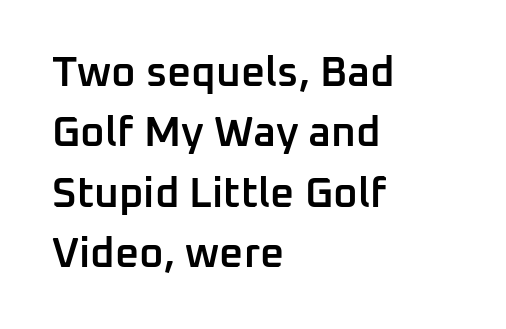
Q: Is the text bold? A: Semi-bold.
Q: Is the text italic (slanted)? A: No, it is upright.
Q: Is the typeface a serif or a sans-serif typeface? A: Sans-serif.
Q: Is the text underlined? A: No.
Q: How is the paragraph aligned? A: Left-aligned.
Q: Is the spacing between letters normal or unusually wide? A: Normal.
Q: Is the spacing between lines tight, normal or loose? A: Normal.
Q: Width (condensed, normal, or wide)? A: Normal.
Q: Stroke contrast? A: Low.
Q: x-height? A: Medium.
Q: Monospaced? A: No.
